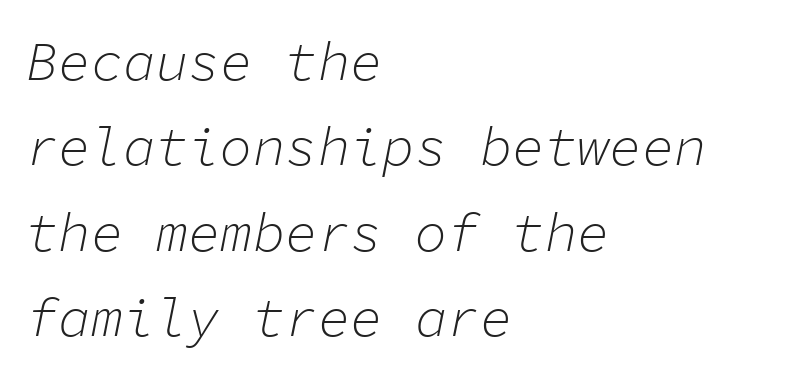
Q: Is the text bold? A: No.
Q: Is the text italic (slanted)? A: Yes, it leans right by about 11 degrees.
Q: Is the text underlined? A: No.
Q: How is the paragraph aligned? A: Left-aligned.
Q: Is the spacing between letters normal or unusually wide? A: Normal.
Q: Is the spacing between lines tight, normal or loose? A: Normal.
Q: Width (condensed, normal, or wide)? A: Normal.
Q: Stroke contrast? A: Low.
Q: x-height? A: Medium.
Q: Monospaced? A: Yes.
